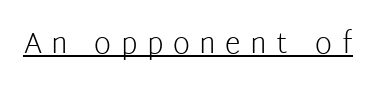
Q: Is the text bold? A: No.
Q: Is the text italic (slanted)? A: No, it is upright.
Q: Is the typeface a serif or a sans-serif typeface? A: Sans-serif.
Q: Is the text underlined? A: Yes.
Q: Is the spacing between letters normal or unusually wide? A: Unusually wide.
Q: Width (condensed, normal, or wide)? A: Normal.
Q: Stroke contrast? A: Low.
Q: x-height? A: Medium.
Q: Monospaced? A: No.
